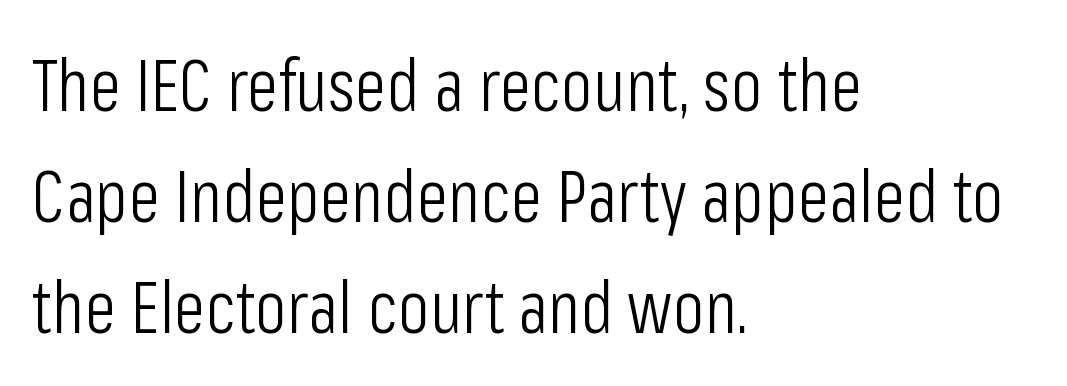
Notice how the passage keeps a crisp vertical edge on the left only. Each word holds together tightly as a unit, with standard inter-letter gaps. This is roman type, the default non-slanted kind. If you measured baseline to baseline, you'd find a middling distance. The glyphs in this specimen are sans serif. Looks like regular typesetting: each glyph gets only the width it needs.
